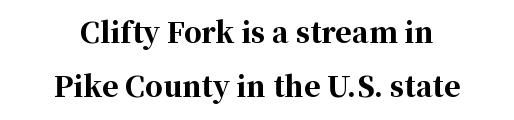
The image shows 28 px bold serif type, upright; set centered, loose line spacing (1.93x), normal letter spacing, not underlined; high stroke contrast and a medium x-height.
